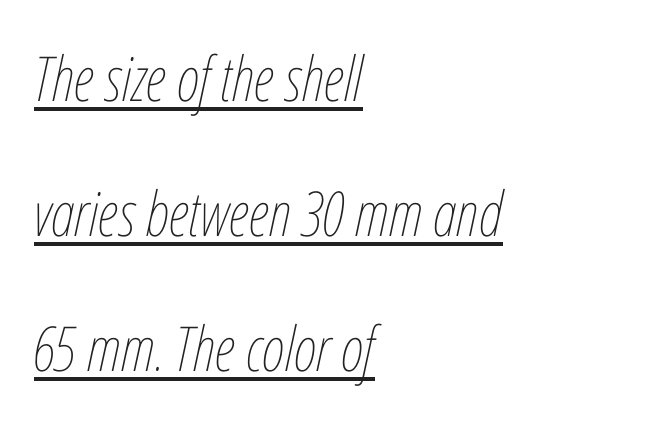
The image shows 62 px thin, condensed type, italic (leaning right); set left-aligned, loose line spacing (2.18x), normal letter spacing, underlined; low stroke contrast and a medium x-height.
